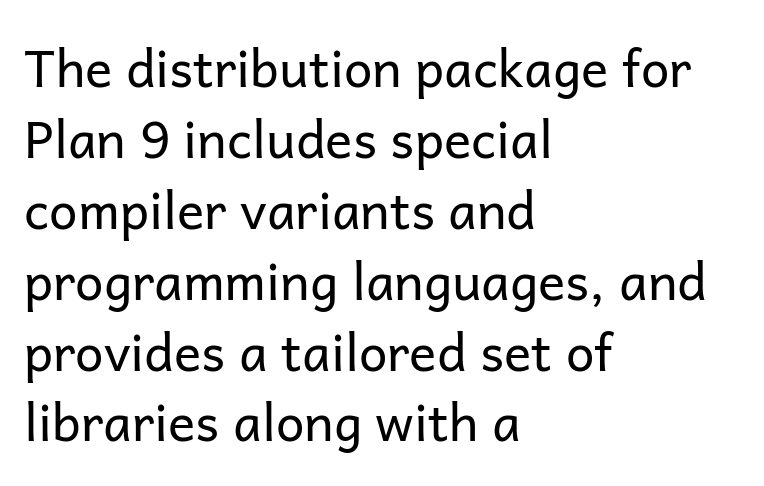
{"serif": "no", "italic": "no", "bold": "no", "weight": "regular", "width": "normal", "stroke_contrast": "low", "x_height": "medium", "monospaced": "no", "underline": "no", "align": "left", "line_spacing": "normal", "line_spacing_ratio": 1.39, "letter_spacing": "normal", "letter_spacing_em": 0.0, "glyph_px": 51}
